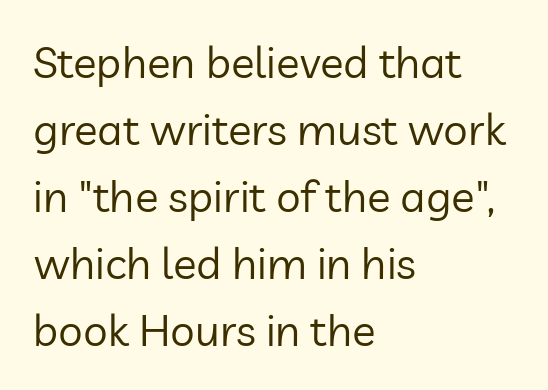
Successive baselines arrive at the customary interval. Nothing heavy about these letters — not bold at all. The rag falls on the right side of this text block. Are there feet on the stems? There aren't — it's a sans. This sample has the flowing, uneven cadence of proportional lettering.
